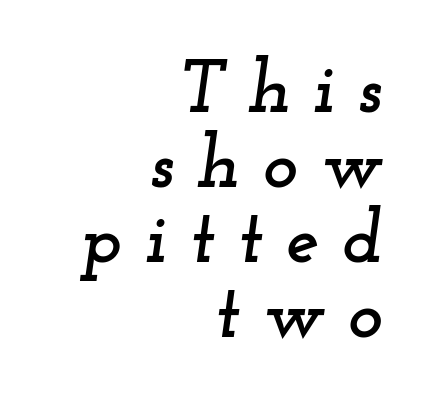
Q: Is the text italic (slanted)? A: Yes, it leans right by about 12 degrees.
Q: Is the typeface a serif or a sans-serif typeface? A: Serif.
Q: Is the text underlined? A: No.
Q: How is the paragraph aligned? A: Right-aligned.
Q: Is the spacing between letters normal or unusually wide? A: Unusually wide.
Q: Is the spacing between lines tight, normal or loose? A: Tight.
Q: Width (condensed, normal, or wide)? A: Wide.
Q: Stroke contrast? A: Low.
Q: x-height? A: Small.
Q: Monospaced? A: No.
